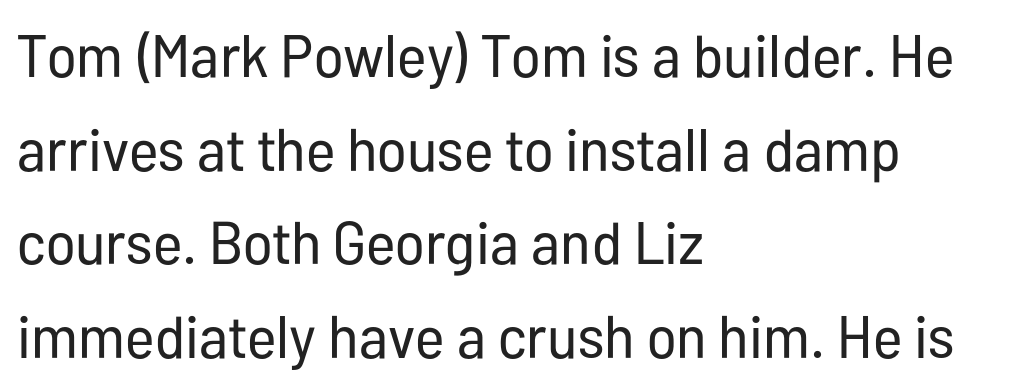
Q: Is the text bold? A: No.
Q: Is the text italic (slanted)? A: No, it is upright.
Q: Is the typeface a serif or a sans-serif typeface? A: Sans-serif.
Q: Is the text underlined? A: No.
Q: How is the paragraph aligned? A: Left-aligned.
Q: Is the spacing between letters normal or unusually wide? A: Normal.
Q: Is the spacing between lines tight, normal or loose? A: Normal.
Q: Width (condensed, normal, or wide)? A: Condensed.
Q: Stroke contrast? A: Low.
Q: x-height? A: Medium.
Q: Monospaced? A: No.
